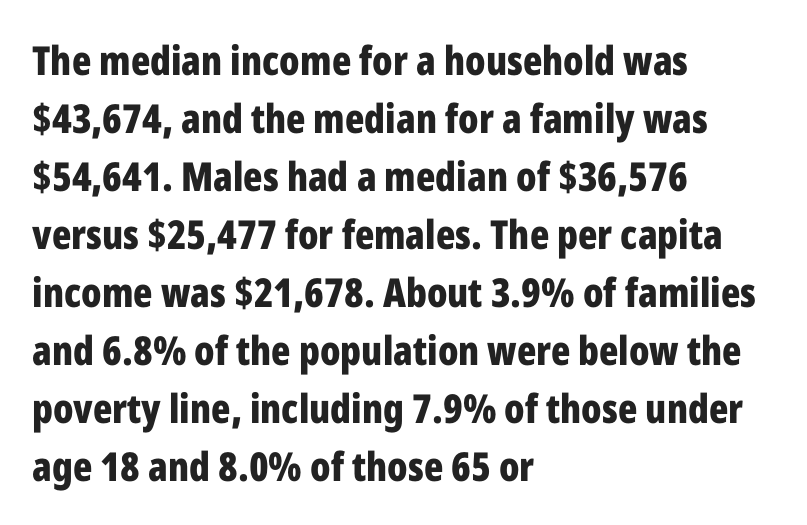
The image shows 40 px bold, condensed sans-serif type, upright; set left-aligned, normal line spacing (1.45x), normal letter spacing, not underlined; low stroke contrast and a medium x-height.
